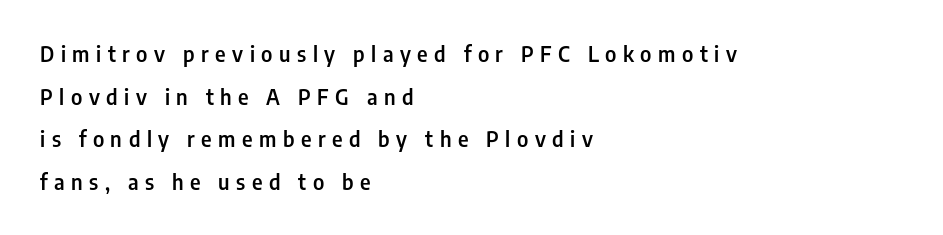
The space directly below the letters is spotless. Heft: intermediate — a semibold. Alignment: flush left. The type is letterspaced generously, with wide tracking.
